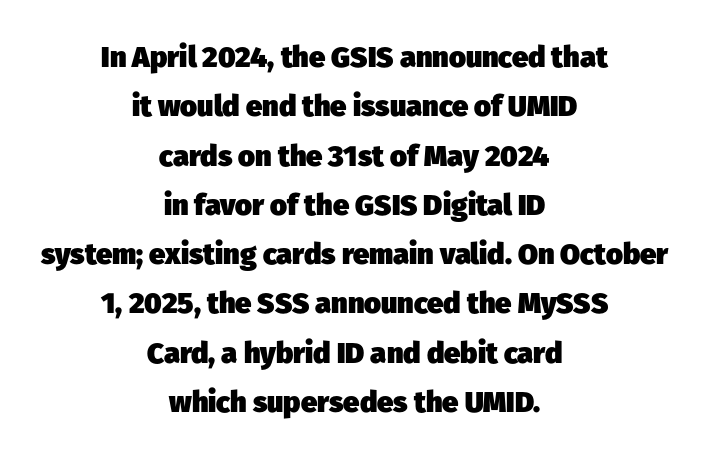
The image shows 29 px heavy sans-serif type; set centered, normal line spacing (1.7x), normal letter spacing, not underlined; low stroke contrast and a medium x-height.
